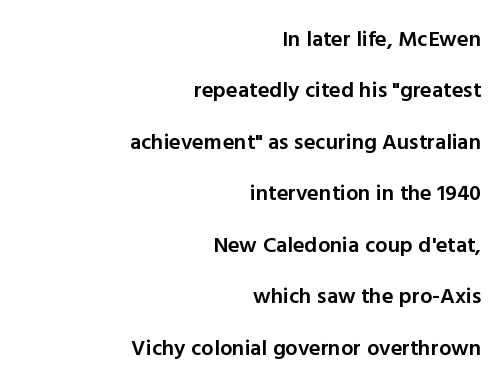
Q: Is the text bold? A: Semi-bold.
Q: Is the text italic (slanted)? A: No, it is upright.
Q: Is the text underlined? A: No.
Q: How is the paragraph aligned? A: Right-aligned.
Q: Is the spacing between letters normal or unusually wide? A: Normal.
Q: Is the spacing between lines tight, normal or loose? A: Loose.
